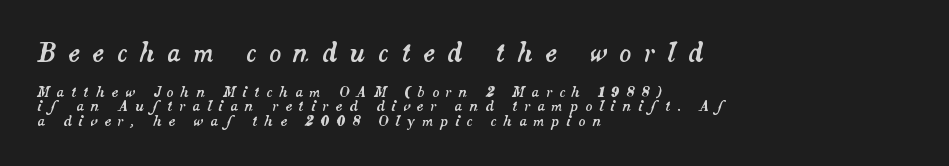
Q: Is the text italic (slanted)? A: Yes, it leans right by about 14 degrees.
Q: Is the text underlined? A: No.
Q: How is the paragraph aligned? A: Left-aligned.
Q: Is the spacing between letters normal or unusually wide? A: Unusually wide.
Q: Is the spacing between lines tight, normal or loose? A: Tight.
Q: Which block of text is set in a larger size, the first (top) or the second (bottom)? A: The first (top) one.
